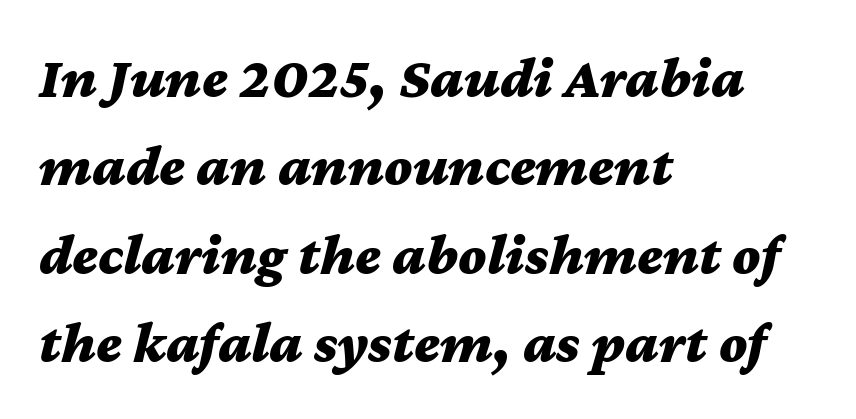
{"italic": "yes", "lean": "right", "slant_degrees": 12, "bold": "yes", "weight": "bold", "width": "wide", "stroke_contrast": "medium", "x_height": "medium", "monospaced": "no", "underline": "no", "align": "left", "line_spacing": "normal", "line_spacing_ratio": 1.5, "letter_spacing": "normal", "letter_spacing_em": 0.0, "glyph_px": 59}
